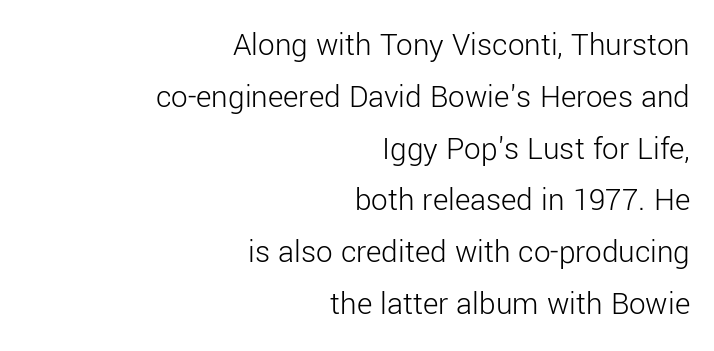
The face used here is rendered with its standard letterfit. Casual observation: everything's shoved over to the right. Letters rest on an invisible, unmarked baseline. Students, observe: this is what conventionally led text looks like. Here the designer chose a conventional face with non-uniform glyph widths. A light-to-regular cut is what we see here.
